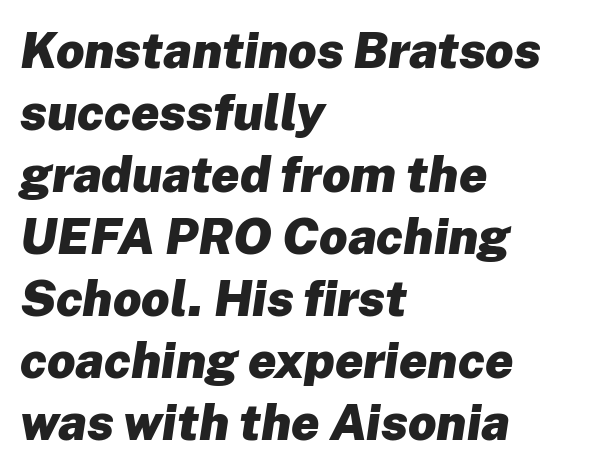
{"italic": "yes", "lean": "right", "slant_degrees": 8, "bold": "yes", "weight": "heavy", "width": "normal", "stroke_contrast": "low", "x_height": "medium", "monospaced": "no", "underline": "no", "align": "left", "line_spacing_ratio": 1.24, "letter_spacing": "normal", "letter_spacing_em": 0.0, "glyph_px": 50}
